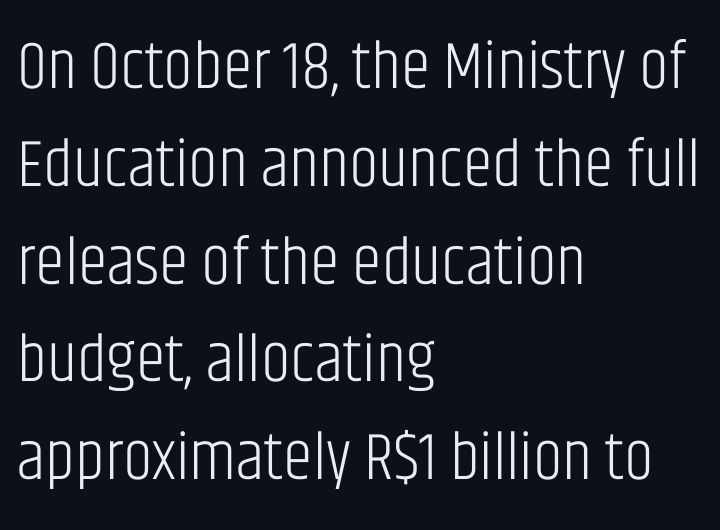
{"serif": "no", "italic": "no", "bold": "no", "weight": "light", "width": "condensed", "stroke_contrast": "low", "x_height": "large", "monospaced": "no", "underline": "no", "align": "left", "line_spacing": "normal", "line_spacing_ratio": 1.46, "letter_spacing": "normal", "letter_spacing_em": 0.0, "glyph_px": 67}
